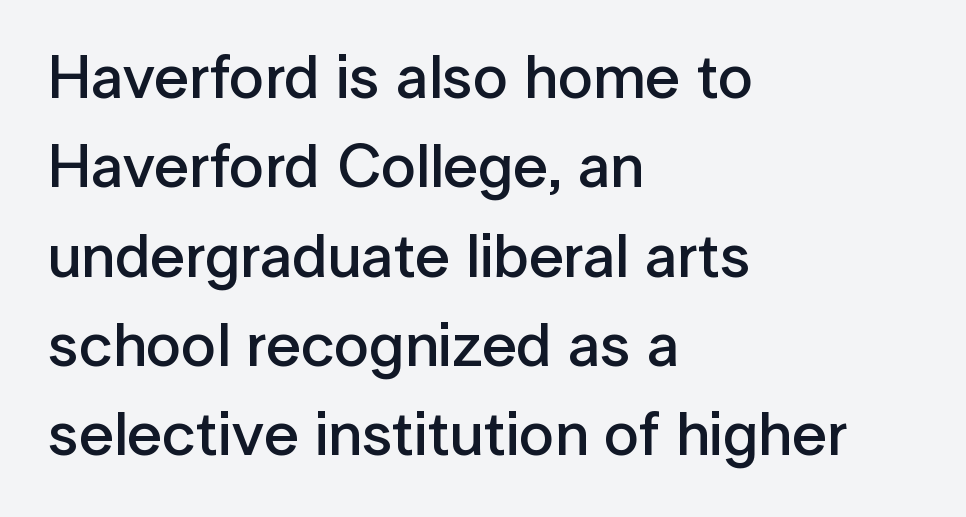
The image shows 62 px semibold sans-serif type, upright; set left-aligned, normal line spacing (1.44x), normal letter spacing, not underlined; low stroke contrast and a medium x-height.
